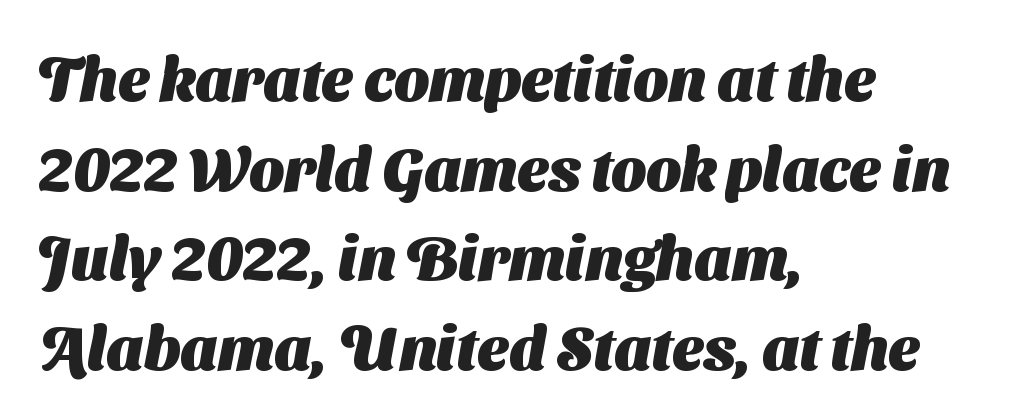
The image shows 61 px heavy sans-serif type; set left-aligned, normal line spacing (1.47x), normal letter spacing, not underlined; medium stroke contrast and a medium x-height.
